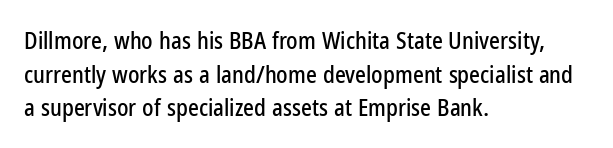
{"italic": "no", "underline": "no", "align": "left", "line_spacing": "normal", "line_spacing_ratio": 1.46, "letter_spacing": "normal", "letter_spacing_em": 0.0, "glyph_px": 23}
